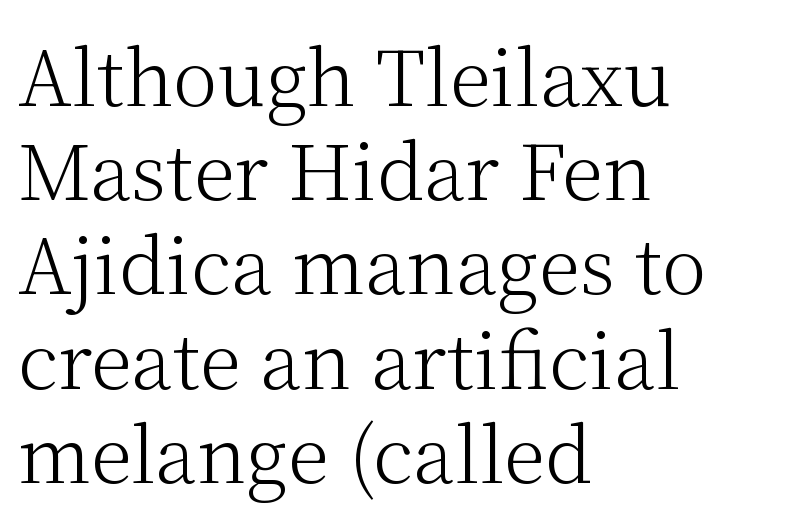
Q: Is the text bold? A: No.
Q: Is the text italic (slanted)? A: No, it is upright.
Q: Is the typeface a serif or a sans-serif typeface? A: Serif.
Q: Is the text underlined? A: No.
Q: How is the paragraph aligned? A: Left-aligned.
Q: Is the spacing between letters normal or unusually wide? A: Normal.
Q: Width (condensed, normal, or wide)? A: Normal.
Q: Stroke contrast? A: Medium.
Q: x-height? A: Medium.
Q: Monospaced? A: No.
